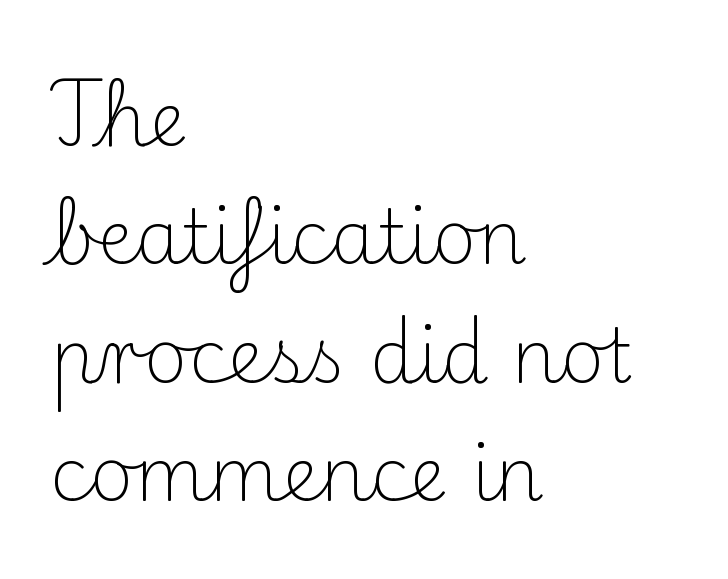
{"serif": "yes", "italic": "no", "bold": "no", "weight": "light", "width": "normal", "stroke_contrast": "medium", "x_height": "small", "monospaced": "no", "underline": "no", "align": "left", "line_spacing": "normal", "line_spacing_ratio": 1.58, "letter_spacing": "normal", "letter_spacing_em": 0.0, "glyph_px": 75}
